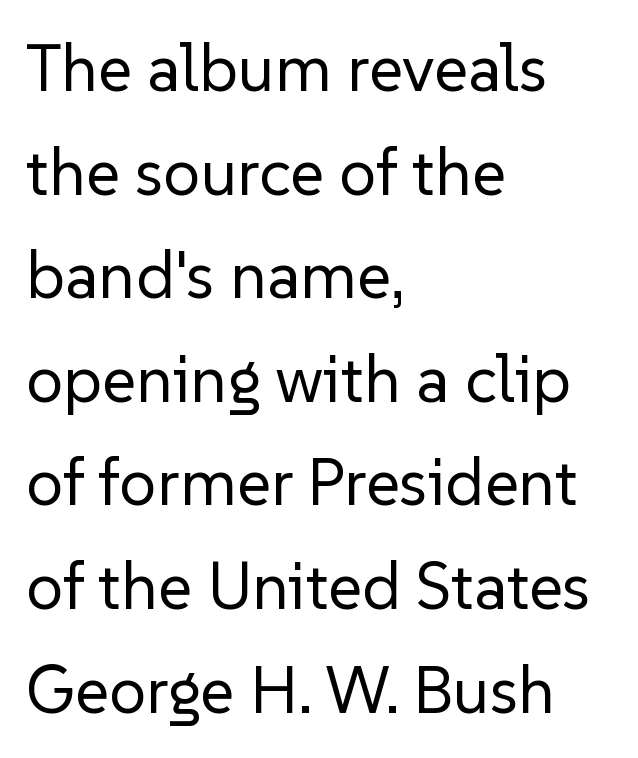
{"serif": "no", "italic": "no", "bold": "no", "weight": "regular", "width": "normal", "stroke_contrast": "low", "x_height": "medium", "monospaced": "no", "underline": "no", "align": "left", "line_spacing": "normal", "line_spacing_ratio": 1.57, "letter_spacing": "normal", "letter_spacing_em": 0.0, "glyph_px": 66}
